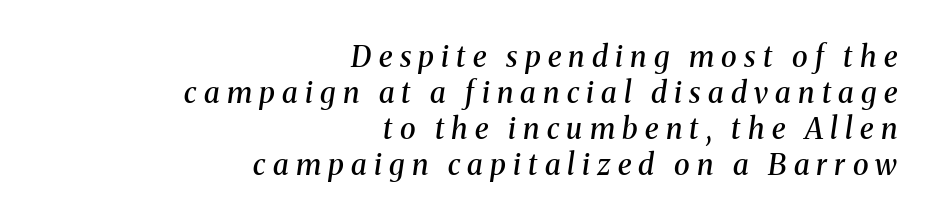
Q: Is the text bold? A: Semi-bold.
Q: Is the text italic (slanted)? A: Yes, it leans right by about 8 degrees.
Q: Is the typeface a serif or a sans-serif typeface? A: Serif.
Q: Is the text underlined? A: No.
Q: How is the paragraph aligned? A: Right-aligned.
Q: Is the spacing between letters normal or unusually wide? A: Unusually wide.
Q: Width (condensed, normal, or wide)? A: Normal.
Q: Stroke contrast? A: Medium.
Q: x-height? A: Medium.
Q: Monospaced? A: No.
